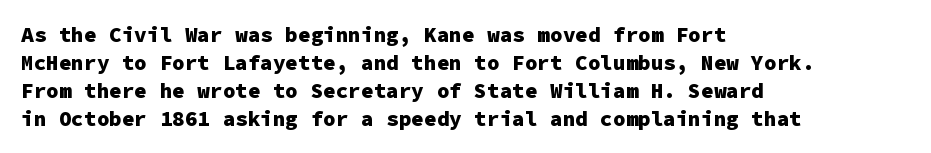
Style check: upright. Reading down the block, your eye returns to a fixed left position each line. This rendering leaves character spacing at its baseline value. Check under the words: just untouched page.
